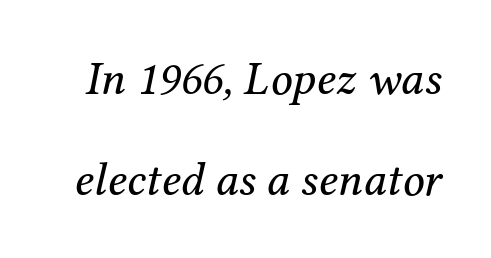
Q: Is the text bold? A: No.
Q: Is the text italic (slanted)? A: Yes, it leans right by about 12 degrees.
Q: Is the typeface a serif or a sans-serif typeface? A: Serif.
Q: Is the text underlined? A: No.
Q: Is the spacing between letters normal or unusually wide? A: Normal.
Q: Is the spacing between lines tight, normal or loose? A: Loose.
Q: Width (condensed, normal, or wide)? A: Normal.
Q: Stroke contrast? A: Medium.
Q: x-height? A: Medium.
Q: Monospaced? A: No.
